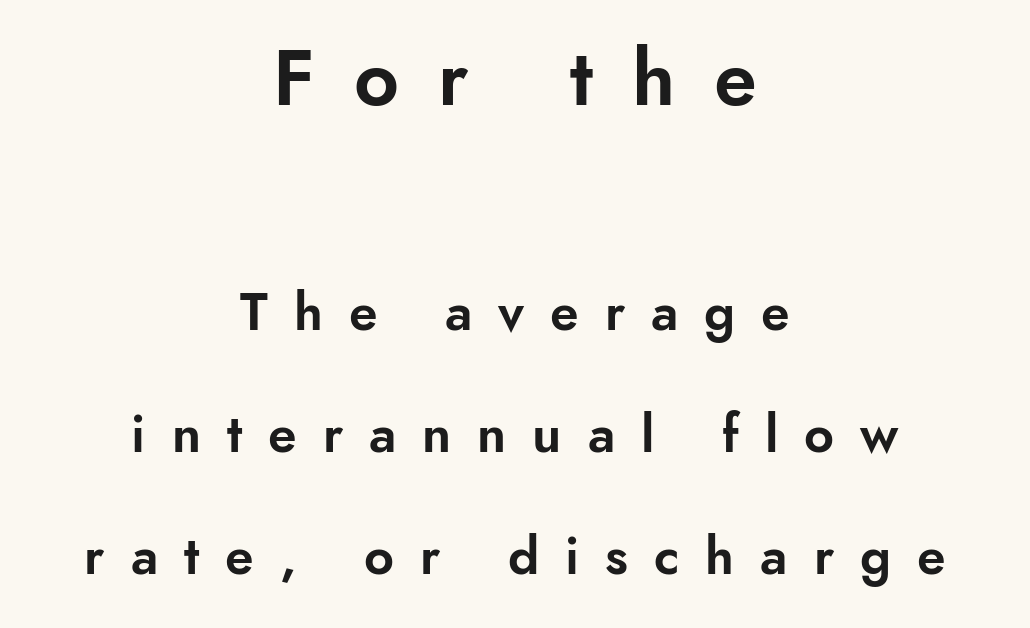
Q: Is the text italic (slanted)? A: No, it is upright.
Q: Is the typeface a serif or a sans-serif typeface? A: Sans-serif.
Q: Is the text underlined? A: No.
Q: How is the paragraph aligned? A: Centered.
Q: Is the spacing between letters normal or unusually wide? A: Unusually wide.
Q: Is the spacing between lines tight, normal or loose? A: Loose.
Q: Which block of text is set in a larger size, the first (top) or the second (bottom)? A: The first (top) one.
Q: Width (condensed, normal, or wide)? A: Normal.
Q: Stroke contrast? A: Low.
Q: x-height? A: Small.
Q: Monospaced? A: No.
